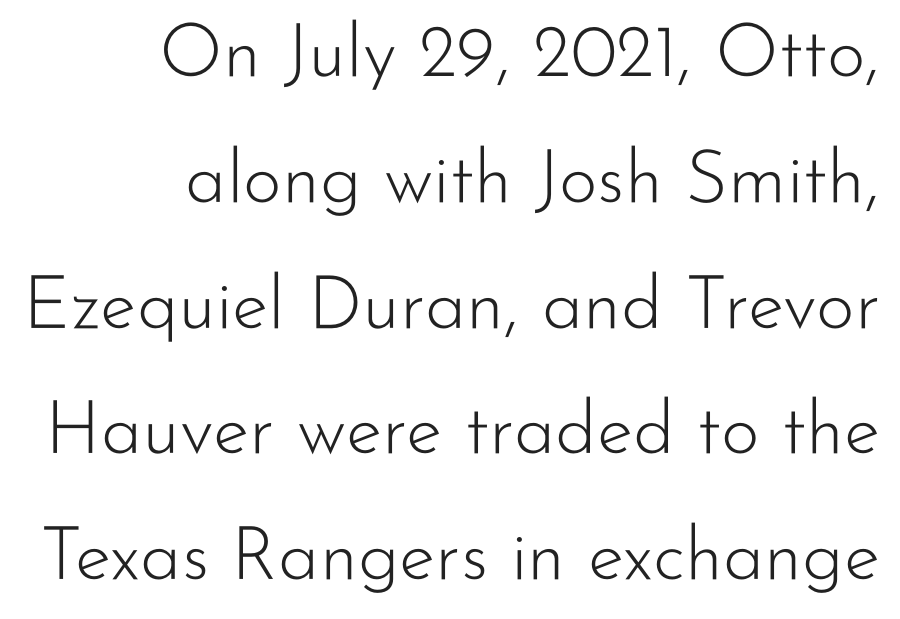
Q: Is the text bold? A: No.
Q: Is the text italic (slanted)? A: No, it is upright.
Q: Is the typeface a serif or a sans-serif typeface? A: Sans-serif.
Q: Is the text underlined? A: No.
Q: How is the paragraph aligned? A: Right-aligned.
Q: Is the spacing between letters normal or unusually wide? A: Normal.
Q: Is the spacing between lines tight, normal or loose? A: Normal.
Q: Width (condensed, normal, or wide)? A: Normal.
Q: Stroke contrast? A: Low.
Q: x-height? A: Small.
Q: Monospaced? A: No.
